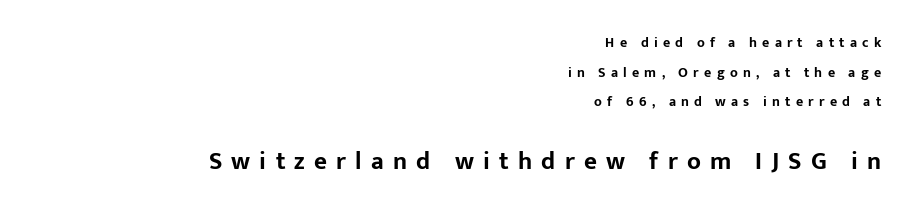
{"italic": "no", "bold": "yes", "underline": "no", "align": "right", "line_spacing": "loose", "line_spacing_ratio": 2.12, "letter_spacing": "wide", "letter_spacing_em": 0.37, "larger_block": "second", "size_ratio": 1.79, "glyph_px": 25}
